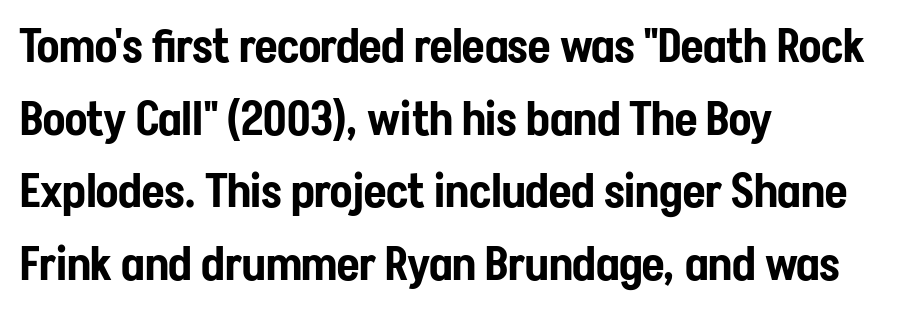
Quick note: not italic, upright. Nope, no serifs anywhere on these letters. Students, observe: this is what conventionally led text looks like. Is this a fixed-width face? No — the glyphs have proportional, varying widths. Reading down the block, your eye returns to a fixed left position each line.
